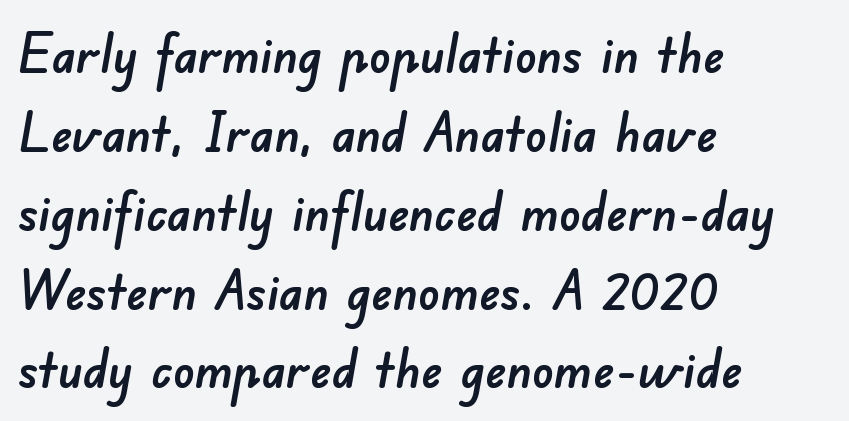
The image shows 54 px sans-serif type; set left-aligned, normal line spacing (1.46x), normal letter spacing, not underlined; low stroke contrast and a small x-height.
